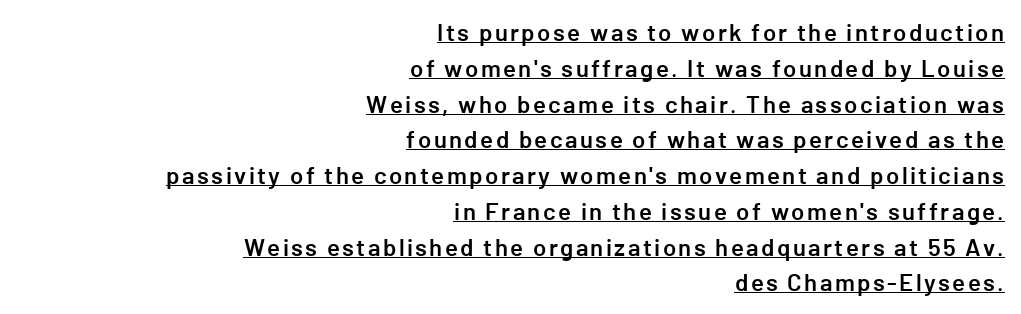
{"italic": "no", "bold": "semi", "underline": "yes", "align": "right", "line_spacing": "normal", "line_spacing_ratio": 1.49, "glyph_px": 24}
